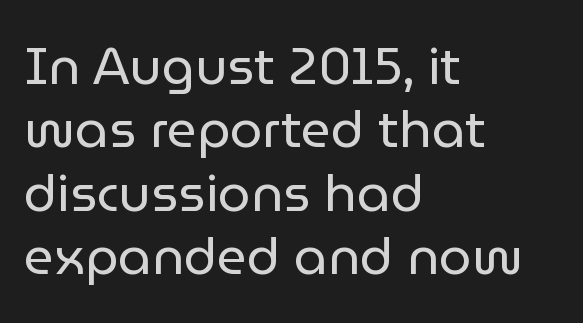
Each letter keeps its own natural width here, so spacing adapts to shape. Rule under the text: the space is simply empty. Weight: in the light-to-regular range. Compared with a centered layout, this one pins lines to the left instead. Posture: straight, roman, zero tilt.
